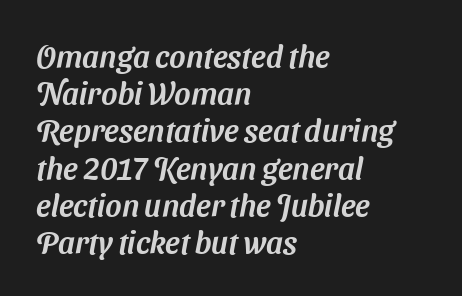
Q: Is the typeface a serif or a sans-serif typeface? A: Sans-serif.
Q: Is the text underlined? A: No.
Q: How is the paragraph aligned? A: Left-aligned.
Q: Is the spacing between letters normal or unusually wide? A: Normal.
Q: Width (condensed, normal, or wide)? A: Normal.
Q: Stroke contrast? A: Medium.
Q: x-height? A: Medium.
Q: Monospaced? A: No.
